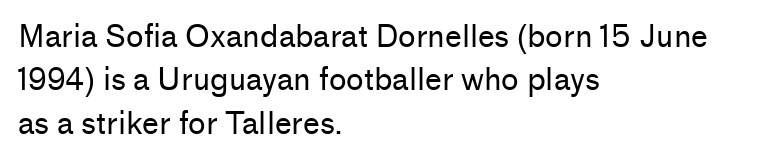
{"serif": "no", "italic": "no", "bold": "no", "weight": "regular", "width": "normal", "stroke_contrast": "low", "x_height": "medium", "monospaced": "no", "underline": "no", "align": "left", "line_spacing": "normal", "line_spacing_ratio": 1.45, "letter_spacing": "normal", "letter_spacing_em": 0.0, "glyph_px": 30}
